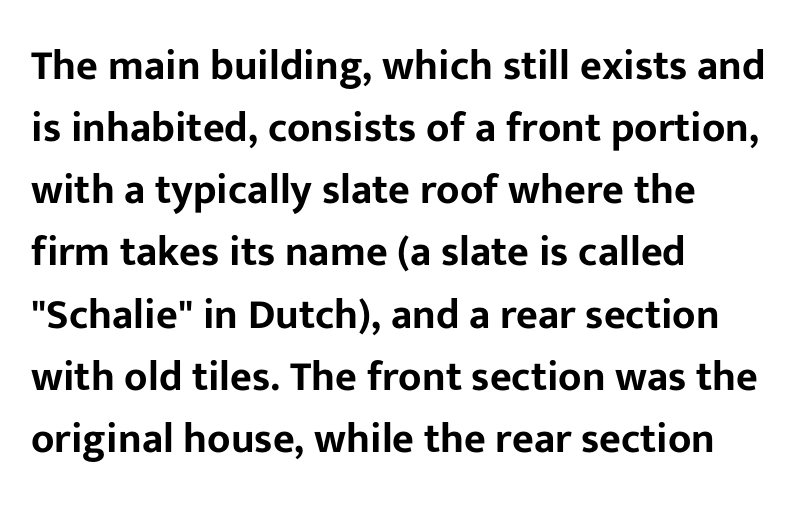
The image shows 42 px sans-serif type, upright; set left-aligned, normal line spacing (1.48x), normal letter spacing, not underlined; low stroke contrast and a medium x-height.
